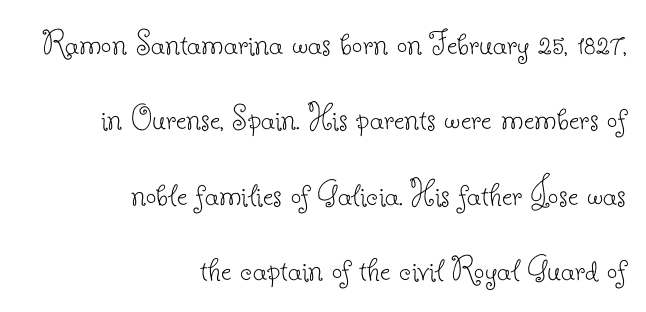
The image shows 37 px thin serif type, upright; set right-aligned, loose line spacing (2.04x), normal letter spacing, not underlined; low stroke contrast and a small x-height.
